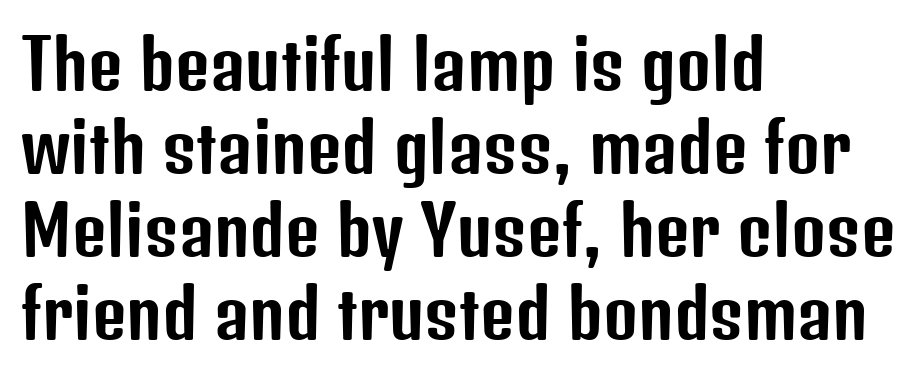
{"serif": "no", "italic": "no", "width": "condensed", "stroke_contrast": "low", "x_height": "medium", "monospaced": "no", "underline": "no", "align": "left", "line_spacing_ratio": 1.24, "letter_spacing": "normal", "letter_spacing_em": 0.0, "glyph_px": 67}
